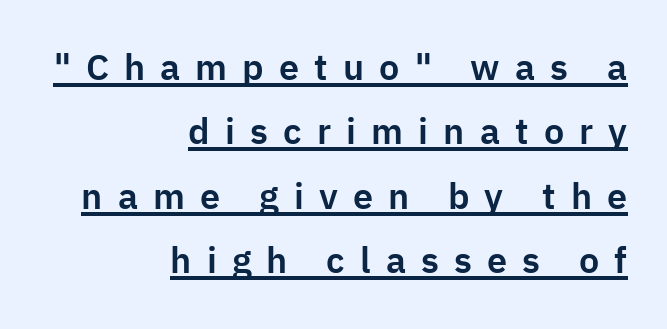
{"serif": "no", "italic": "no", "width": "normal", "stroke_contrast": "low", "x_height": "medium", "monospaced": "no", "underline": "yes", "align": "right", "line_spacing_ratio": 1.79, "letter_spacing": "wide", "letter_spacing_em": 0.42, "glyph_px": 36}
